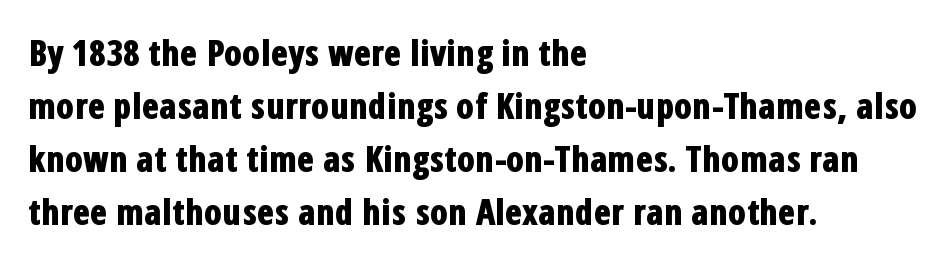
The image shows 35 px bold, condensed sans-serif type, upright; set left-aligned, normal line spacing (1.51x), normal letter spacing, not underlined; low stroke contrast and a medium x-height.
